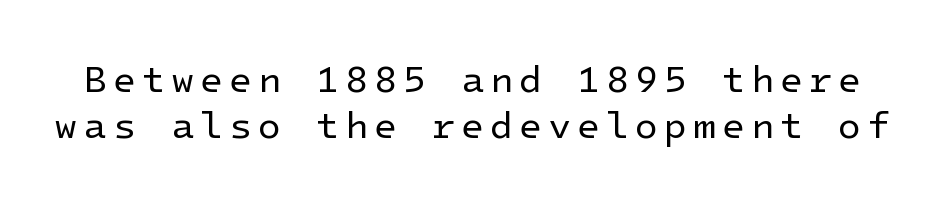
The image shows 38 px regular-weight sans-serif type, upright; set line spacing 1.2x, not underlined; low stroke contrast and a medium x-height.
